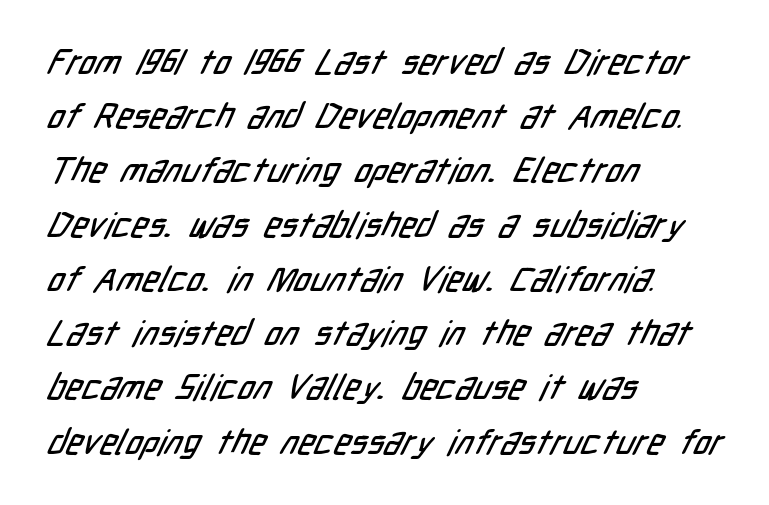
Q: Is the typeface a serif or a sans-serif typeface? A: Sans-serif.
Q: Is the text underlined? A: No.
Q: How is the paragraph aligned? A: Left-aligned.
Q: Is the spacing between letters normal or unusually wide? A: Normal.
Q: Is the spacing between lines tight, normal or loose? A: Normal.
Q: Width (condensed, normal, or wide)? A: Condensed.
Q: Stroke contrast? A: Low.
Q: x-height? A: Medium.
Q: Monospaced? A: No.
